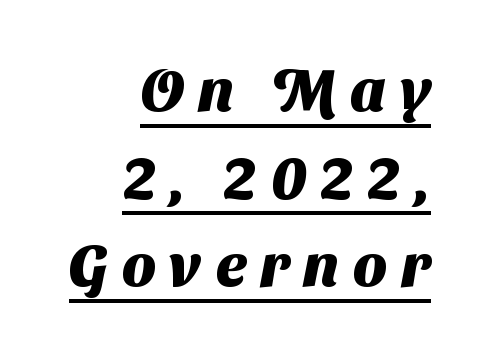
{"serif": "no", "bold": "yes", "weight": "heavy", "width": "normal", "stroke_contrast": "medium", "x_height": "medium", "monospaced": "no", "underline": "yes", "align": "right", "line_spacing": "normal", "line_spacing_ratio": 1.46, "letter_spacing": "wide", "letter_spacing_em": 0.23, "glyph_px": 60}
